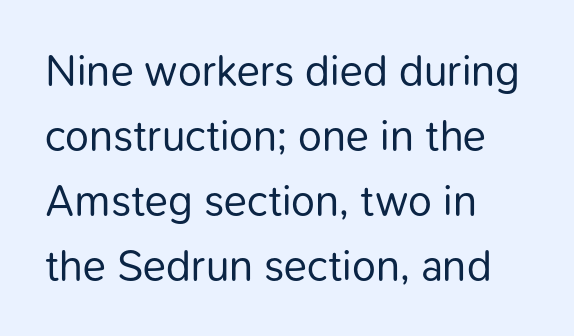
{"serif": "no", "italic": "no", "bold": "no", "weight": "regular", "width": "normal", "stroke_contrast": "low", "x_height": "medium", "monospaced": "no", "underline": "no", "align": "left", "line_spacing": "normal", "line_spacing_ratio": 1.51, "letter_spacing": "normal", "letter_spacing_em": 0.0, "glyph_px": 43}
